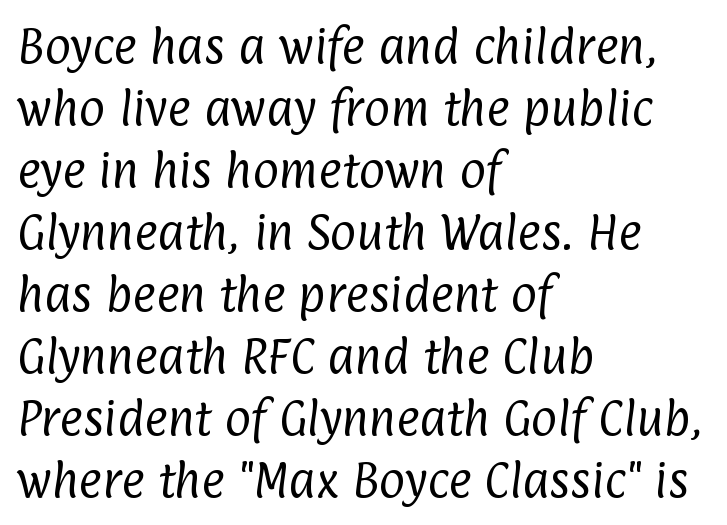
No extra ink here — the face is not bold. In terms of letterform style, serifs are entirely absent. The rendering anchors every line to the left-hand side. The letters advance in unequal steps, a hallmark of proportional type.
